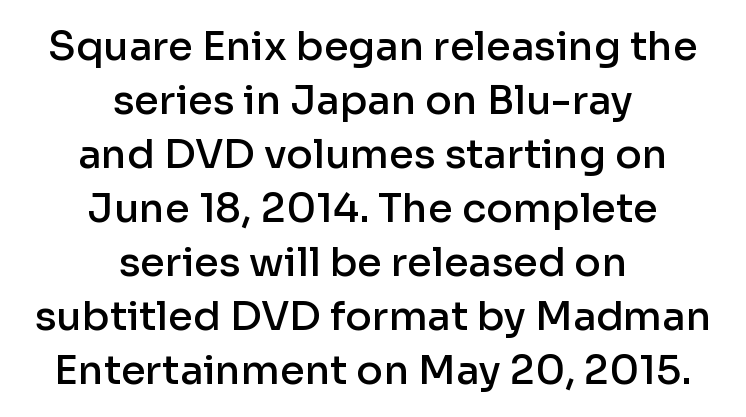
Q: Is the text bold? A: Semi-bold.
Q: Is the text italic (slanted)? A: No, it is upright.
Q: Is the typeface a serif or a sans-serif typeface? A: Sans-serif.
Q: Is the text underlined? A: No.
Q: How is the paragraph aligned? A: Centered.
Q: Is the spacing between letters normal or unusually wide? A: Normal.
Q: Is the spacing between lines tight, normal or loose? A: Normal.
Q: Width (condensed, normal, or wide)? A: Normal.
Q: Stroke contrast? A: Low.
Q: x-height? A: Medium.
Q: Monospaced? A: No.
